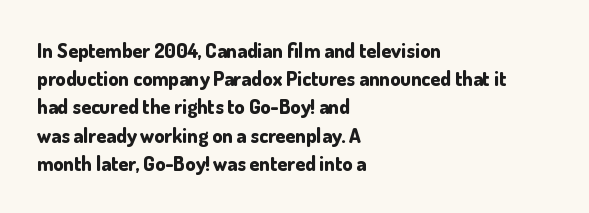
Q: Is the text bold? A: Yes.
Q: Is the text italic (slanted)? A: No, it is upright.
Q: Is the text underlined? A: No.
Q: How is the paragraph aligned? A: Left-aligned.
Q: Is the spacing between letters normal or unusually wide? A: Normal.
Q: Is the spacing between lines tight, normal or loose? A: Normal.
